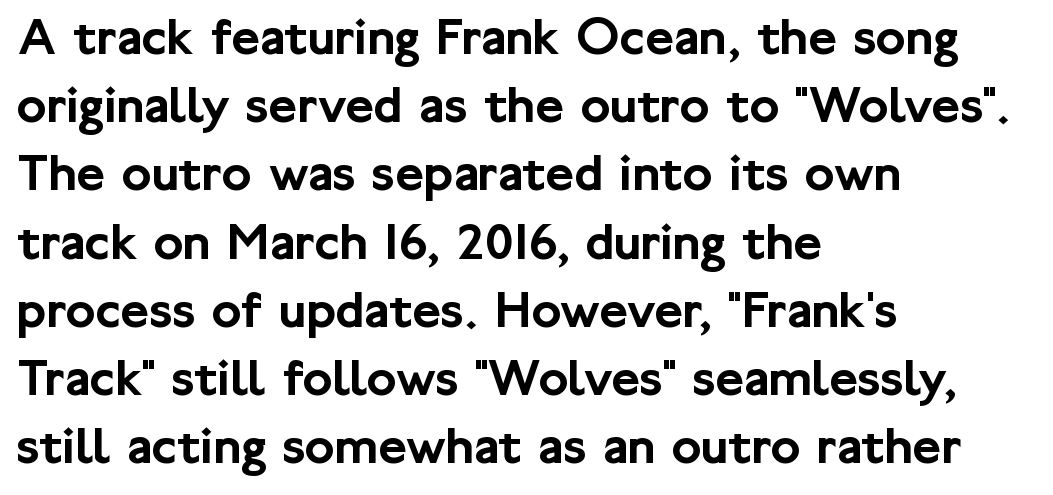
The image shows 55 px sans-serif type, upright; set left-aligned, line spacing 1.24x, normal letter spacing, not underlined; low stroke contrast and a medium x-height.
